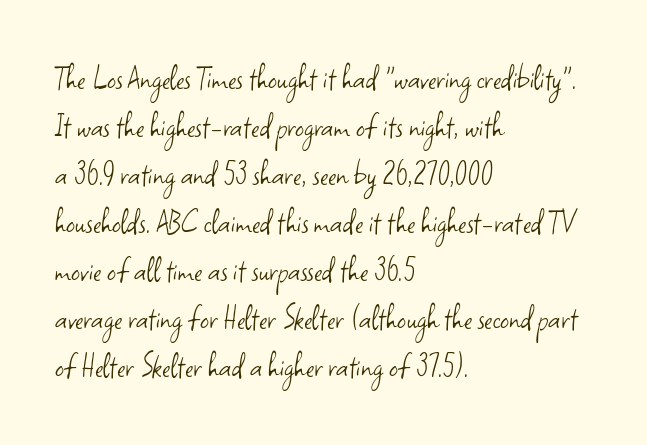
The image shows 35 px light sans-serif type; set left-aligned, normal line spacing (1.37x), normal letter spacing, not underlined; low stroke contrast and a small x-height.
